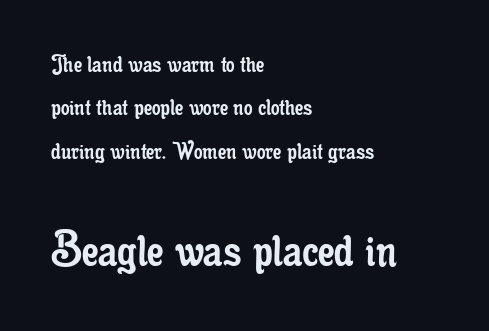
Of the two passages, the one underneath uses the larger point size. Ink coverage per letter is moderate at most. A typesetter would call this proportional, since set widths differ per character. These lines keep a tight, regular rhythm from letter to letter.
